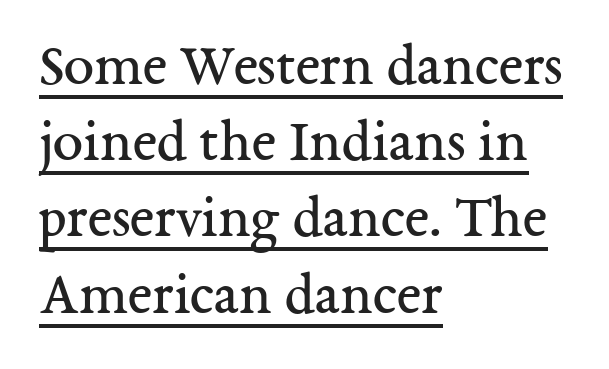
{"serif": "yes", "italic": "no", "bold": "no", "weight": "regular", "width": "normal", "stroke_contrast": "medium", "x_height": "medium", "monospaced": "no", "underline": "yes", "align": "left", "line_spacing": "normal", "line_spacing_ratio": 1.25, "letter_spacing": "normal", "letter_spacing_em": 0.0, "glyph_px": 61}
